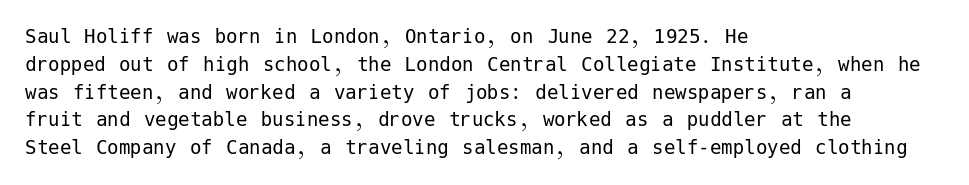
Italic: no, the glyphs are upright roman. Typeset ragged right — the left edge is the straight one. The gaps between neighbouring characters are ordinary and unremarkable. No letter is thick-stroked: the sample isn't bold. Lines of text with bare space underneath.
